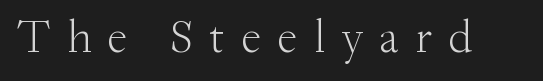
The image shows 46 px light serif type, upright; set unusually wide letter spacing (+0.35 em), not underlined; medium stroke contrast and a small x-height.
